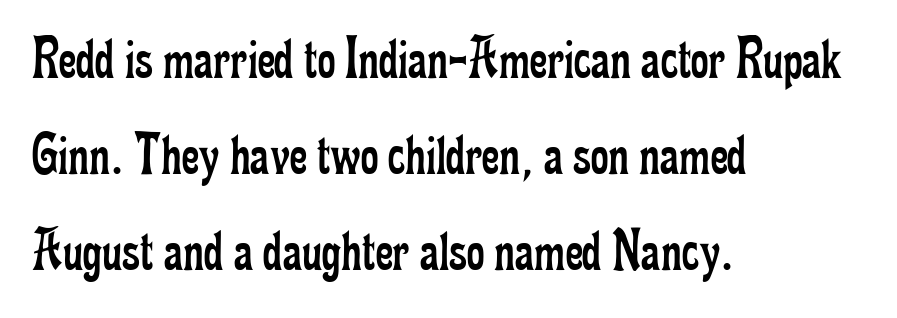
Q: Is the text bold? A: No.
Q: Is the text italic (slanted)? A: No, it is upright.
Q: Is the typeface a serif or a sans-serif typeface? A: Serif.
Q: Is the text underlined? A: No.
Q: How is the paragraph aligned? A: Left-aligned.
Q: Is the spacing between letters normal or unusually wide? A: Normal.
Q: Is the spacing between lines tight, normal or loose? A: Normal.
Q: Width (condensed, normal, or wide)? A: Condensed.
Q: Stroke contrast? A: Low.
Q: x-height? A: Small.
Q: Monospaced? A: No.
